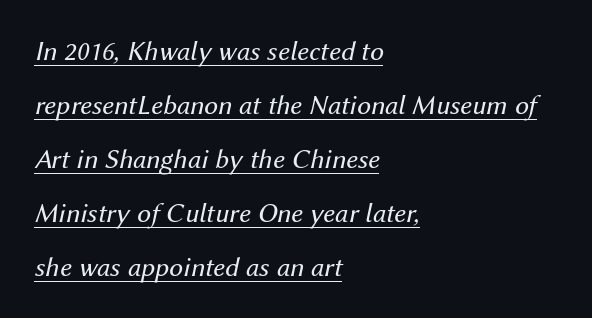
{"italic": "yes", "lean": "right", "slant_degrees": 12, "bold": "no", "weight": "regular", "width": "normal", "stroke_contrast": "medium", "x_height": "medium", "monospaced": "no", "underline": "yes", "align": "left", "line_spacing": "loose", "line_spacing_ratio": 1.93, "letter_spacing": "normal", "letter_spacing_em": 0.0, "glyph_px": 28}
